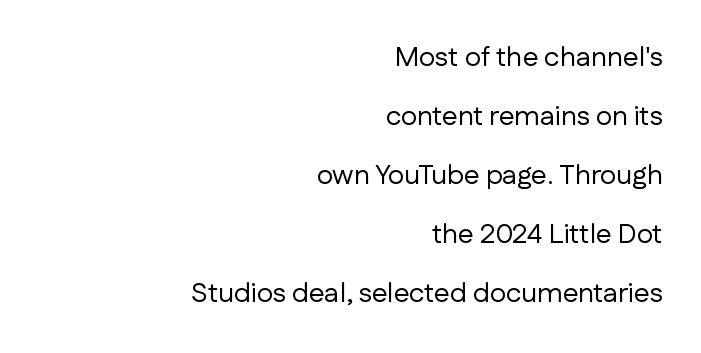
The image shows 28 px regular-weight sans-serif type, upright; set right-aligned, loose line spacing (2.11x), normal letter spacing, not underlined; low stroke contrast and a medium x-height.
